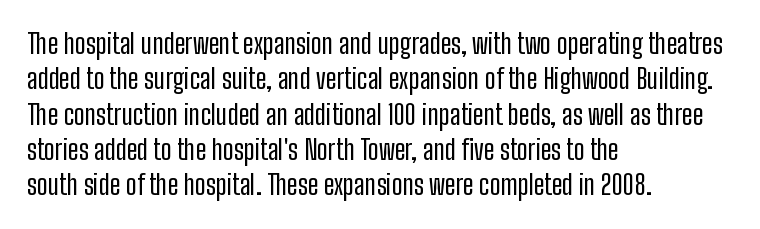
The image shows 27 px text type, upright; set left-aligned, normal line spacing (1.31x), normal letter spacing, not underlined.
